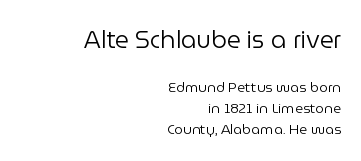
Does the leading feel generous? No, just average. This sample uses plain, unmodified letter spacing. The composition opens big and finishes small. Is this a heavy cut? Hardly; it is regular or lighter.
